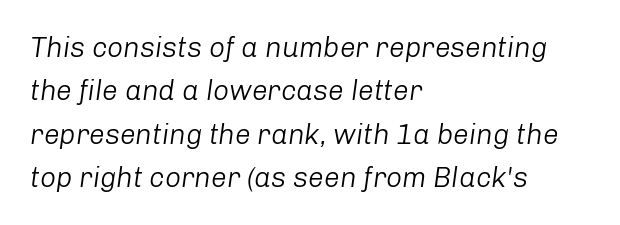
Q: Is the text bold? A: No.
Q: Is the text italic (slanted)? A: Yes, it leans right by about 8 degrees.
Q: Is the text underlined? A: No.
Q: How is the paragraph aligned? A: Left-aligned.
Q: Is the spacing between letters normal or unusually wide? A: Normal.
Q: Is the spacing between lines tight, normal or loose? A: Normal.
Q: Width (condensed, normal, or wide)? A: Normal.
Q: Stroke contrast? A: Low.
Q: x-height? A: Medium.
Q: Monospaced? A: No.
